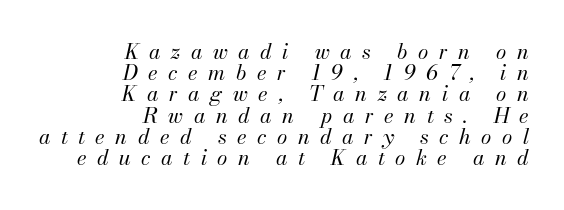
Q: Is the text bold? A: No.
Q: Is the text italic (slanted)? A: Yes, it leans right by about 13 degrees.
Q: Is the text underlined? A: No.
Q: How is the paragraph aligned? A: Right-aligned.
Q: Is the spacing between letters normal or unusually wide? A: Unusually wide.
Q: Is the spacing between lines tight, normal or loose? A: Tight.
